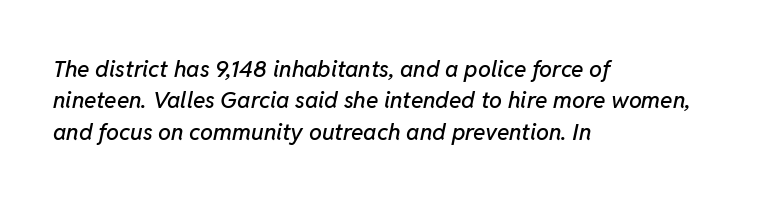
{"italic": "yes", "lean": "right", "slant_degrees": 11, "underline": "no", "align": "left", "line_spacing": "normal", "line_spacing_ratio": 1.36, "letter_spacing": "normal", "letter_spacing_em": 0.0, "glyph_px": 23}
